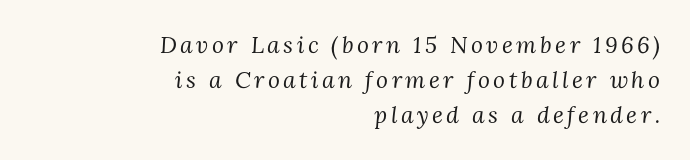
Q: Is the text bold? A: No.
Q: Is the text italic (slanted)? A: Yes, it leans right by about 3 degrees.
Q: Is the text underlined? A: No.
Q: How is the paragraph aligned? A: Right-aligned.
Q: Is the spacing between lines tight, normal or loose? A: Normal.
